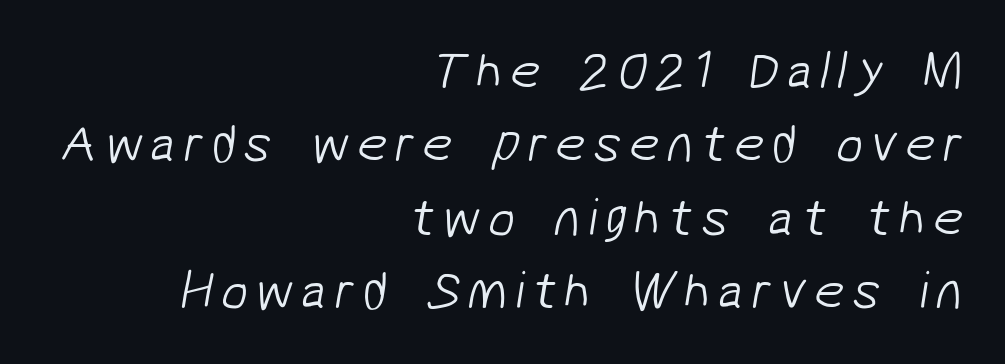
The image shows 54 px light sans-serif type; set right-aligned, normal line spacing (1.36x), not underlined; low stroke contrast and a medium x-height.
